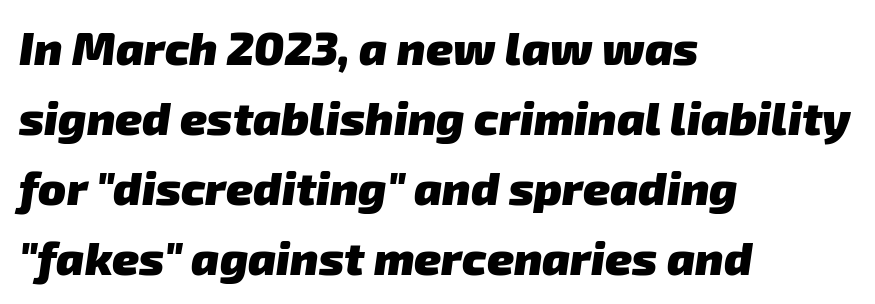
The image shows 46 px heavy sans-serif type; set left-aligned, normal line spacing (1.52x), normal letter spacing, not underlined; low stroke contrast and a medium x-height.
